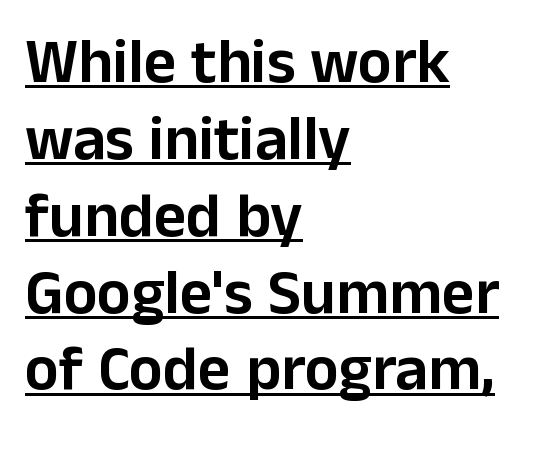
The letterforms sit shoulder to shoulder at normal distance. Character widths vary here, with narrow letters taking less room than wide ones. Does the lettering tilt? It doesn't — this is upright. The characters display no serif detailing; their extremities are plain. Underline: present. Leftover space on each line is placed entirely after the last word.
